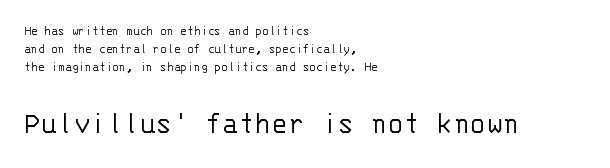
In terms of letterform style, serifs are entirely absent. Rendered with straight, roman letterforms. Think standard paragraph weight, or any step lighter than that. Line starts are locked; line ends wander. The block sitting lower on the canvas is the one with enlarged characters. Between one letter and the next there's only the usual sliver of space.
